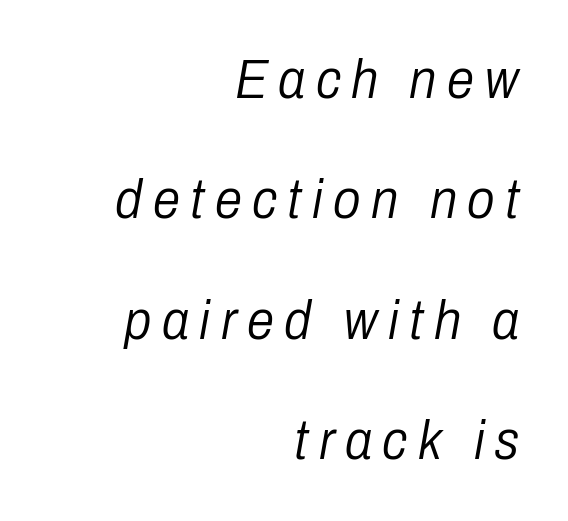
Rule under the text: the space is simply empty. An italicized treatment has been applied to the whole sample. Line ends are locked; line starts wander. No letter is thick-stroked: the sample isn't bold. Each letter keeps its own natural width here, so spacing adapts to shape.
